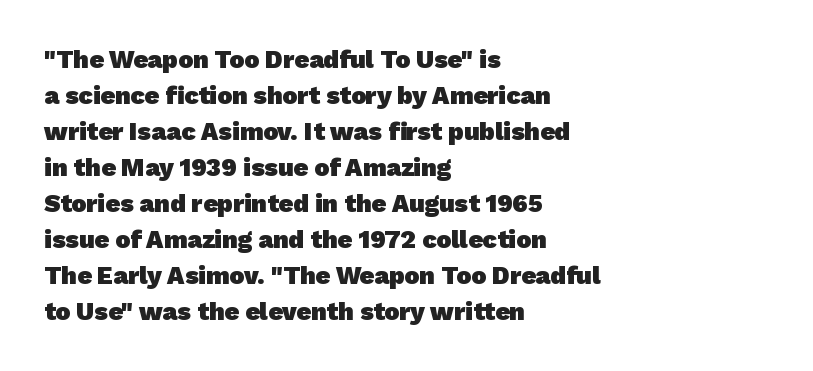
Look at the tracking — it's just the regular setting, nothing added. Honestly, the row spacing looks completely unremarkable. Plain, unruled lines of type. The compositor pushed each line to the left boundary. I'd describe the lettering as bold — thick and assertive.
